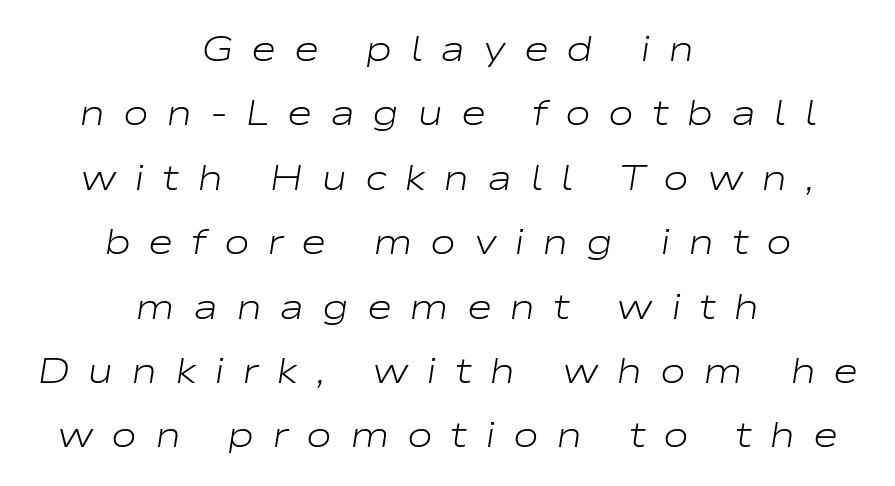
Neither beginnings nor endings align; midpoints do. Counters stay open thanks to moderate or lighter strokes. This is oblique type, the kind used for emphasis or titles. Do the characters align in a grid? No, the font is proportional. Underlining? Definitely not there.
